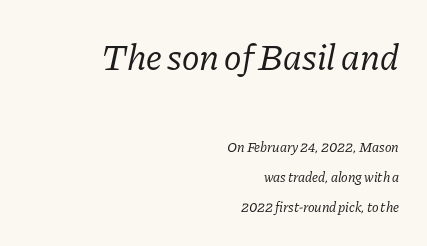
Q: Is the text bold? A: No.
Q: Is the text italic (slanted)? A: Yes, it leans right by about 11 degrees.
Q: Is the typeface a serif or a sans-serif typeface? A: Serif.
Q: Is the text underlined? A: No.
Q: How is the paragraph aligned? A: Right-aligned.
Q: Is the spacing between letters normal or unusually wide? A: Normal.
Q: Is the spacing between lines tight, normal or loose? A: Loose.
Q: Which block of text is set in a larger size, the first (top) or the second (bottom)? A: The first (top) one.
Q: Width (condensed, normal, or wide)? A: Normal.
Q: Stroke contrast? A: Low.
Q: x-height? A: Medium.
Q: Monospaced? A: No.
